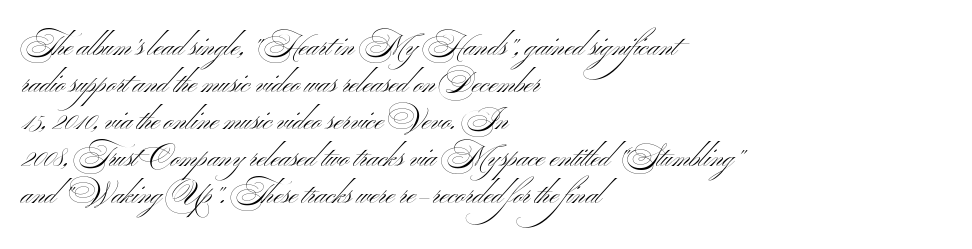
This is sans-serif lettering, the kind often seen on screens and signage. Look at the tracking — it's just the regular setting, nothing added. The rag falls on the right side of this text block.
